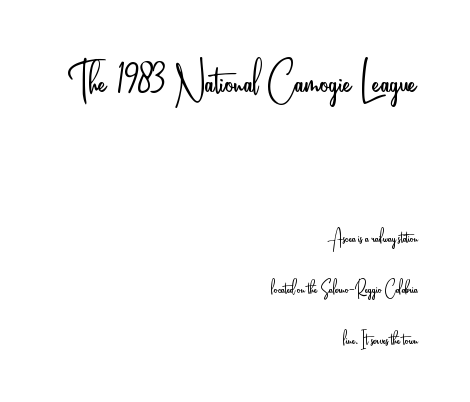
Q: Is the text bold? A: No.
Q: Is the typeface a serif or a sans-serif typeface? A: Sans-serif.
Q: Is the text underlined? A: No.
Q: How is the paragraph aligned? A: Right-aligned.
Q: Is the spacing between letters normal or unusually wide? A: Normal.
Q: Is the spacing between lines tight, normal or loose? A: Loose.
Q: Which block of text is set in a larger size, the first (top) or the second (bottom)? A: The first (top) one.
Q: Width (condensed, normal, or wide)? A: Condensed.
Q: Stroke contrast? A: Low.
Q: x-height? A: Small.
Q: Monospaced? A: No.
